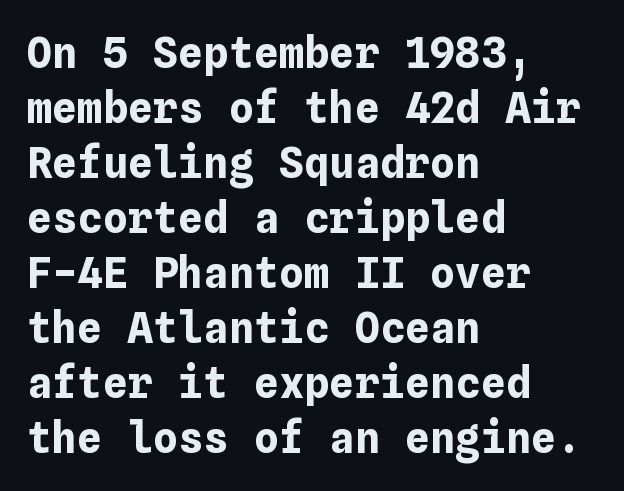
Strokes here are thick enough to call this a true bold. Leading matches the norm, producing a regular column. Is the block centered? No — it sits flush against the left margin. Every stem runs plumb, perpendicular to the baseline.
